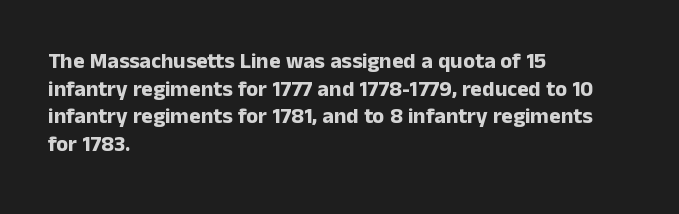
Q: Is the text bold? A: Yes.
Q: Is the text italic (slanted)? A: No, it is upright.
Q: Is the text underlined? A: No.
Q: How is the paragraph aligned? A: Left-aligned.
Q: Is the spacing between letters normal or unusually wide? A: Normal.
Q: Is the spacing between lines tight, normal or loose? A: Normal.
